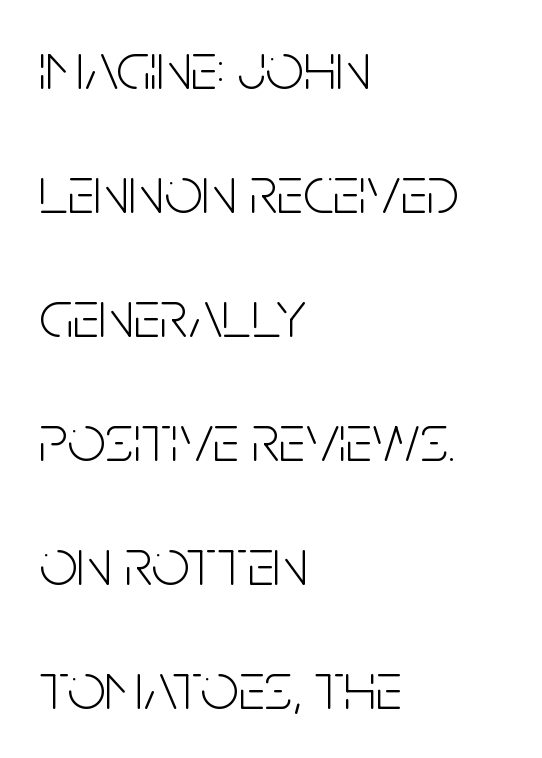
Q: Is the text bold? A: No.
Q: Is the text italic (slanted)? A: No, it is upright.
Q: Is the typeface a serif or a sans-serif typeface? A: Sans-serif.
Q: Is the text underlined? A: No.
Q: How is the paragraph aligned? A: Left-aligned.
Q: Is the spacing between letters normal or unusually wide? A: Normal.
Q: Width (condensed, normal, or wide)? A: Condensed.
Q: Stroke contrast? A: Low.
Q: x-height? A: Large.
Q: Monospaced? A: No.
